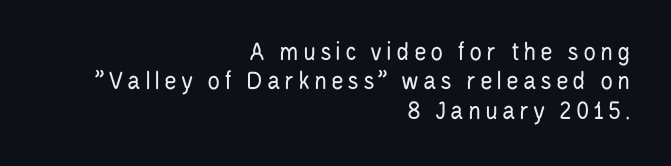
{"italic": "no", "bold": "no", "underline": "no", "align": "right", "line_spacing": "tight", "line_spacing_ratio": 1.09, "glyph_px": 27}
